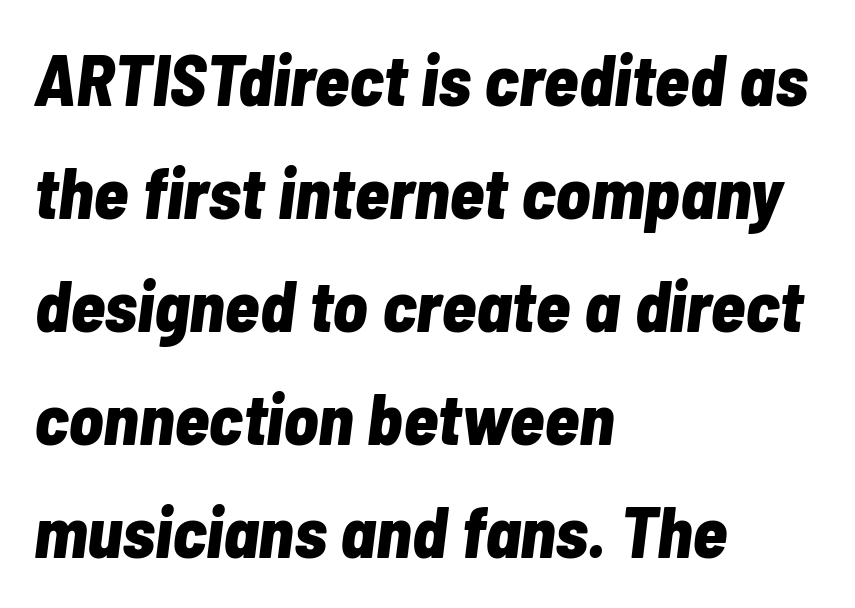
Q: Is the text bold? A: Yes.
Q: Is the text italic (slanted)? A: Yes, it leans right by about 7 degrees.
Q: Is the text underlined? A: No.
Q: How is the paragraph aligned? A: Left-aligned.
Q: Is the spacing between letters normal or unusually wide? A: Normal.
Q: Is the spacing between lines tight, normal or loose? A: Normal.
Q: Width (condensed, normal, or wide)? A: Condensed.
Q: Stroke contrast? A: Low.
Q: x-height? A: Medium.
Q: Monospaced? A: No.
